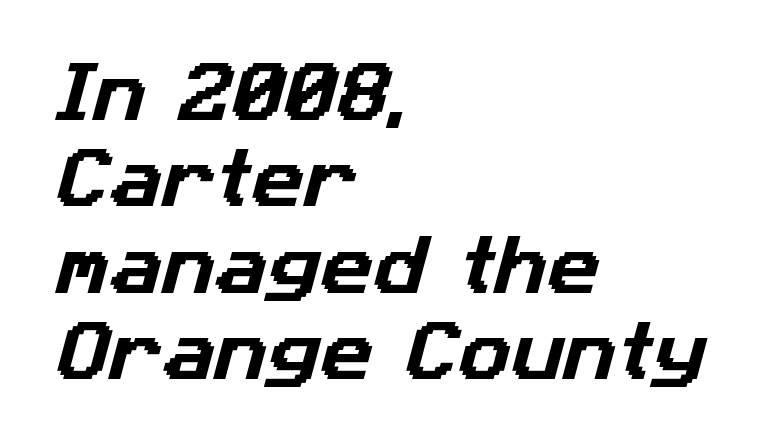
Baseline-to-baseline distance is the conventional proportion of letter height. The baseline area is clear. Visually the block forms a straight wall on the left and a jagged coastline on the right. The letters sit at their default tracking, neither squeezed nor spread. The type family on display is of the sans-serif kind. Spacing verdict: proportional, widths tailored to each character.
